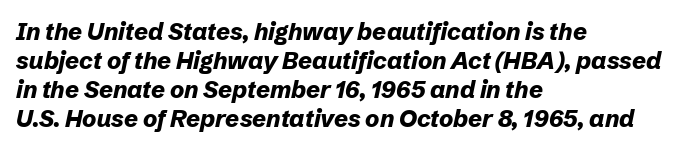
{"italic": "yes", "lean": "right", "slant_degrees": 12, "bold": "yes", "underline": "no", "align": "left", "line_spacing_ratio": 1.21, "letter_spacing": "normal", "letter_spacing_em": 0.0, "glyph_px": 24}
